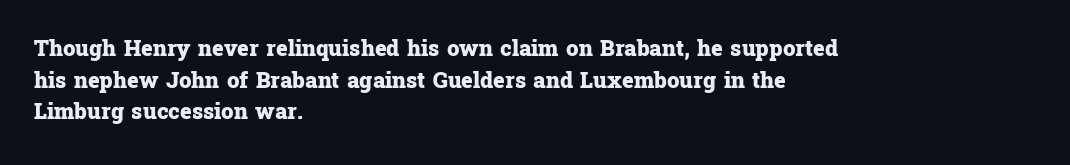
The image shows 22 px bold type, upright; set left-aligned, normal line spacing (1.44x), normal letter spacing, not underlined.
